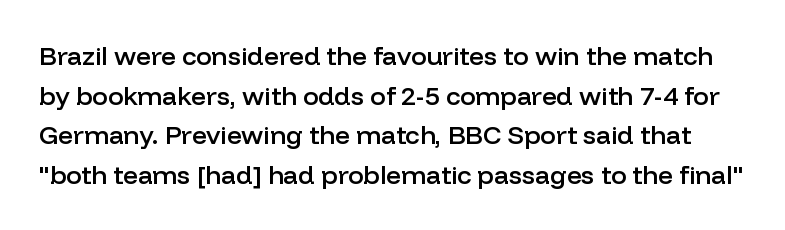
Rendered with straight, roman letterforms. The characters look somewhat weighty, a semibold short of true bold. Plain, unruled lines of type. Regular leading.
